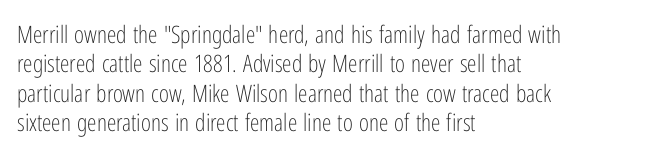
The image shows 24 px text type, upright; set left-aligned, line spacing 1.22x, normal letter spacing, not underlined.
